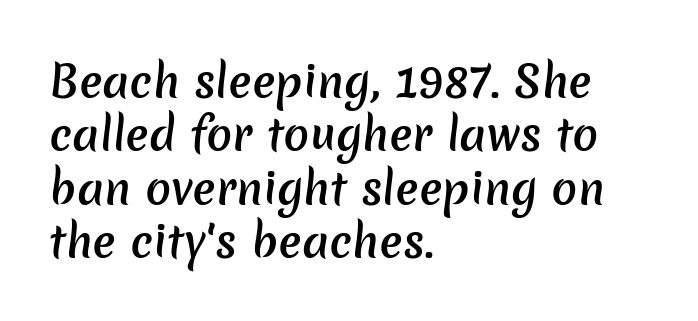
Q: Is the text bold? A: Semi-bold.
Q: Is the typeface a serif or a sans-serif typeface? A: Sans-serif.
Q: Is the text underlined? A: No.
Q: How is the paragraph aligned? A: Left-aligned.
Q: Is the spacing between letters normal or unusually wide? A: Normal.
Q: Width (condensed, normal, or wide)? A: Normal.
Q: Stroke contrast? A: Low.
Q: x-height? A: Medium.
Q: Monospaced? A: No.
